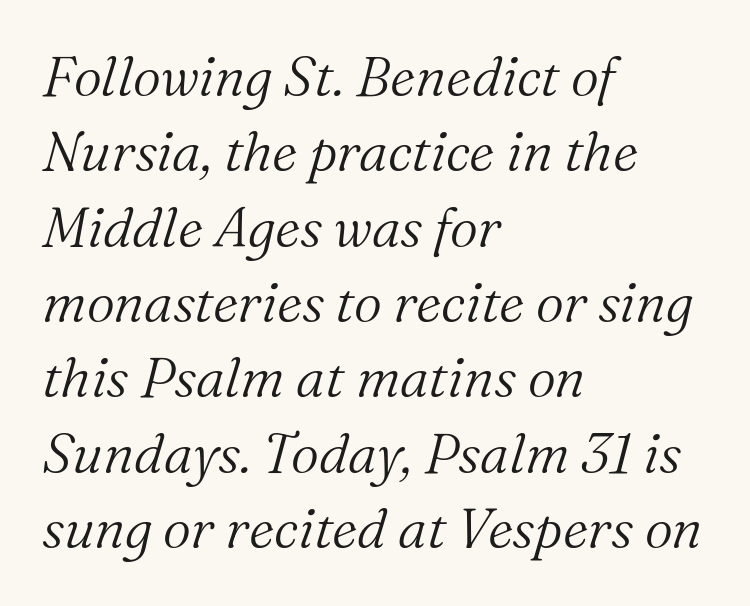
The image shows 55 px light serif type, italic (leaning right); set left-aligned, normal line spacing (1.37x), normal letter spacing, not underlined; medium stroke contrast and a medium x-height.
